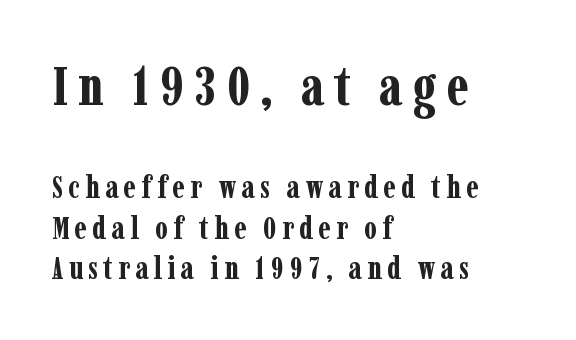
Q: Is the text bold? A: Yes.
Q: Is the text italic (slanted)? A: No, it is upright.
Q: Is the typeface a serif or a sans-serif typeface? A: Serif.
Q: Is the text underlined? A: No.
Q: How is the paragraph aligned? A: Left-aligned.
Q: Is the spacing between lines tight, normal or loose? A: Normal.
Q: Which block of text is set in a larger size, the first (top) or the second (bottom)? A: The first (top) one.
Q: Width (condensed, normal, or wide)? A: Condensed.
Q: Stroke contrast? A: Low.
Q: x-height? A: Medium.
Q: Monospaced? A: No.
